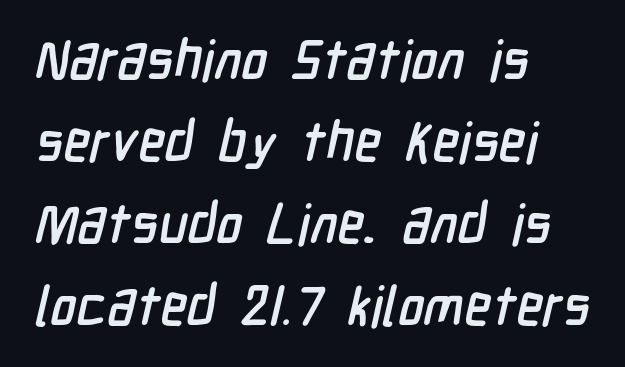
Line starts are locked; line ends wander. Look at the tracking — it's just the regular setting, nothing added. Anything drawn beneath the words? Only blank space. The leading is moderate, giving the passage an even texture. The face used here is proportionally spaced, like ordinary book or web type.
